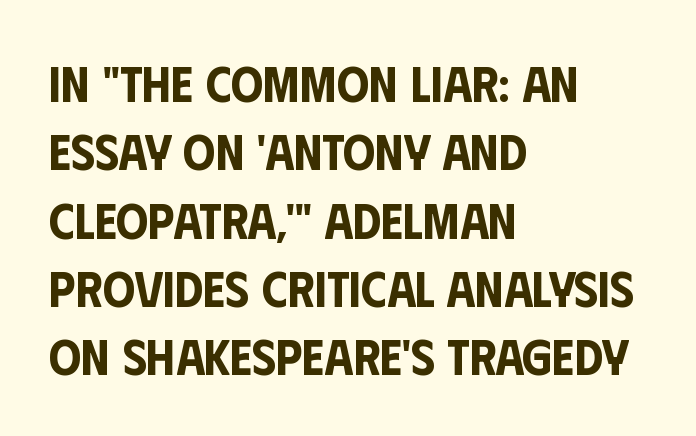
{"serif": "no", "italic": "no", "width": "condensed", "stroke_contrast": "low", "x_height": "large", "monospaced": "no", "underline": "no", "align": "left", "line_spacing": "normal", "line_spacing_ratio": 1.34, "letter_spacing": "normal", "letter_spacing_em": 0.0, "glyph_px": 51}
